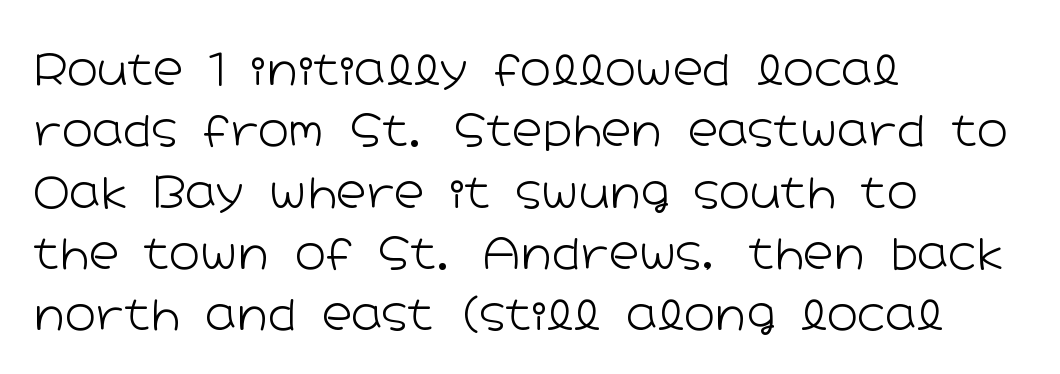
The image shows 42 px light, wide sans-serif type, upright; set left-aligned, normal line spacing (1.46x), normal letter spacing, not underlined; low stroke contrast and a medium x-height.
